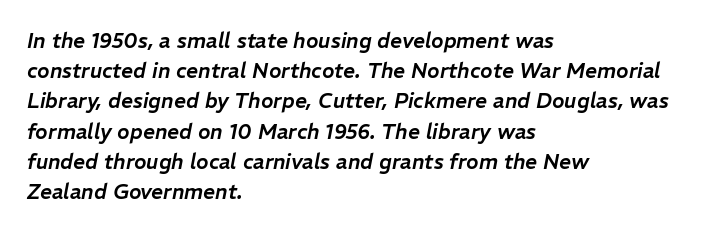
Check under the words: just untouched page. Regular leading. Line beginnings align vertically; line endings do not. These lines were composed using italics.
